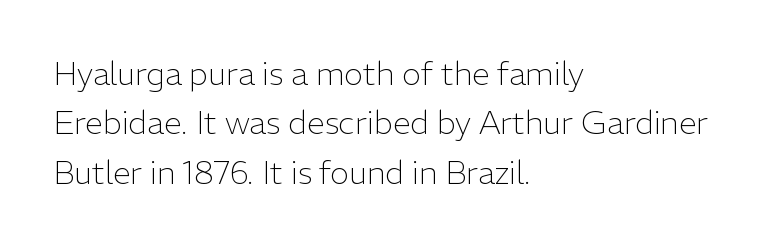
The rendering shows plain stroke endings on the letterforms — a sans-serif design. Stem width sits at or under what a default text font uses. Line spacing here is normal. Nobody drew a line under any word here. Tracking here is standard; glyphs follow each other at the usual distance. Note the varied advance widths — an 'i' is clearly narrower than an 'm'.
